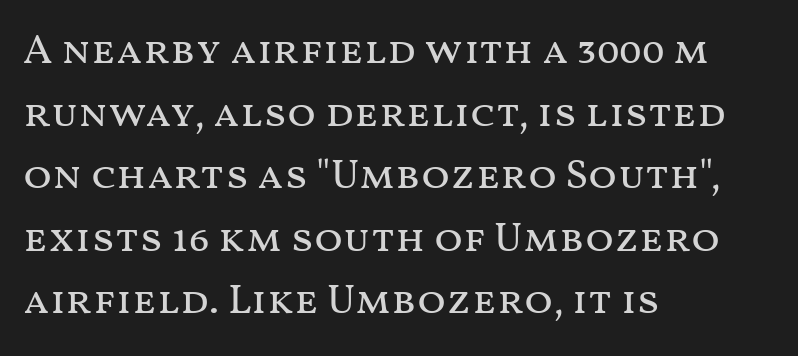
{"italic": "no", "bold": "no", "weight": "regular", "width": "wide", "stroke_contrast": "medium", "x_height": "medium", "monospaced": "no", "underline": "no", "align": "left", "line_spacing": "normal", "line_spacing_ratio": 1.49, "letter_spacing": "normal", "letter_spacing_em": 0.0, "glyph_px": 42}
